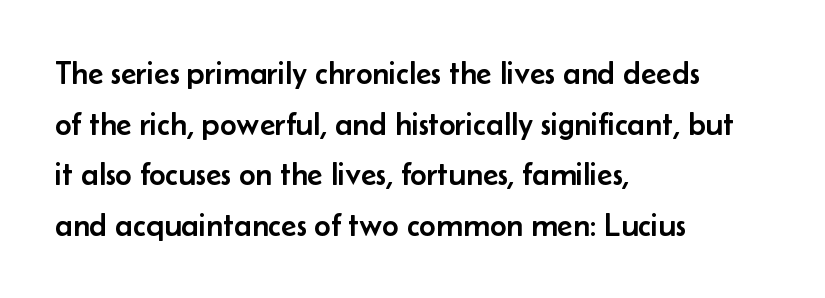
{"serif": "no", "italic": "no", "width": "normal", "stroke_contrast": "low", "x_height": "small", "monospaced": "no", "underline": "no", "align": "left", "line_spacing": "normal", "line_spacing_ratio": 1.58, "letter_spacing": "normal", "letter_spacing_em": 0.0, "glyph_px": 32}
